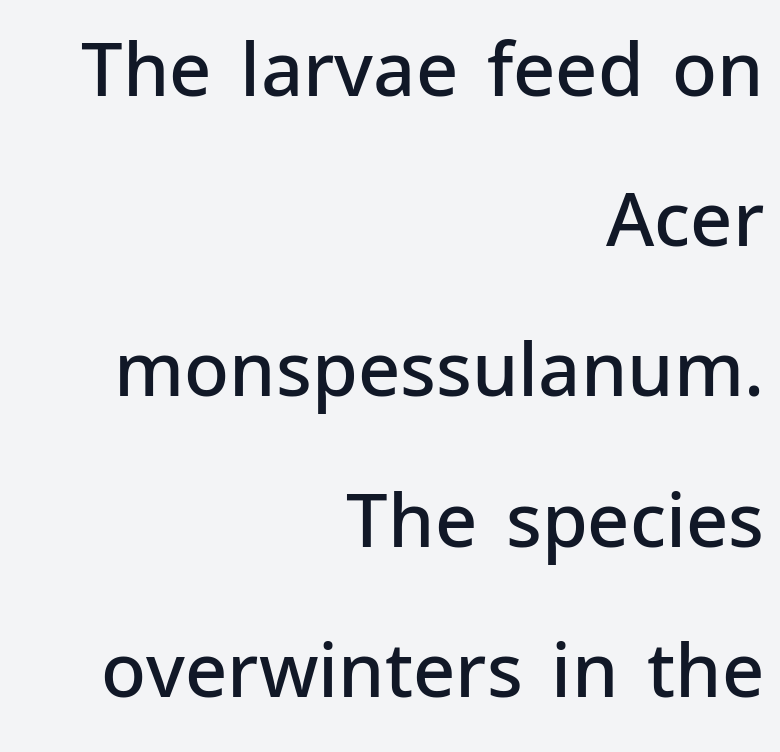
Q: Is the text bold? A: Semi-bold.
Q: Is the text italic (slanted)? A: No, it is upright.
Q: Is the typeface a serif or a sans-serif typeface? A: Sans-serif.
Q: Is the text underlined? A: No.
Q: How is the paragraph aligned? A: Right-aligned.
Q: Is the spacing between letters normal or unusually wide? A: Normal.
Q: Is the spacing between lines tight, normal or loose? A: Loose.
Q: Width (condensed, normal, or wide)? A: Normal.
Q: Stroke contrast? A: Low.
Q: x-height? A: Medium.
Q: Monospaced? A: No.
